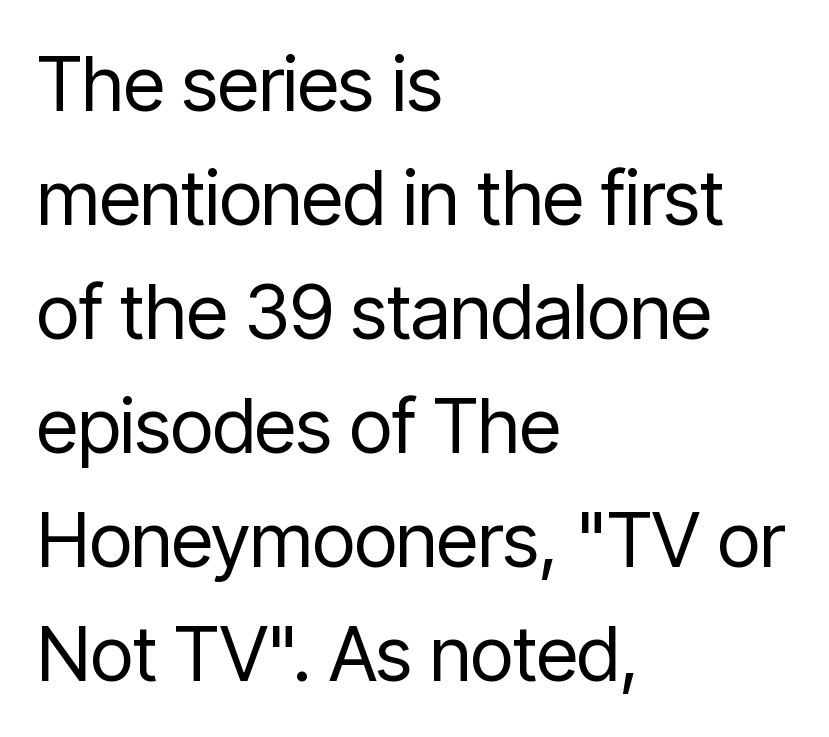
Q: Is the text bold? A: No.
Q: Is the text italic (slanted)? A: No, it is upright.
Q: Is the typeface a serif or a sans-serif typeface? A: Sans-serif.
Q: Is the text underlined? A: No.
Q: How is the paragraph aligned? A: Left-aligned.
Q: Is the spacing between letters normal or unusually wide? A: Normal.
Q: Is the spacing between lines tight, normal or loose? A: Normal.
Q: Width (condensed, normal, or wide)? A: Condensed.
Q: Stroke contrast? A: Low.
Q: x-height? A: Medium.
Q: Monospaced? A: No.
